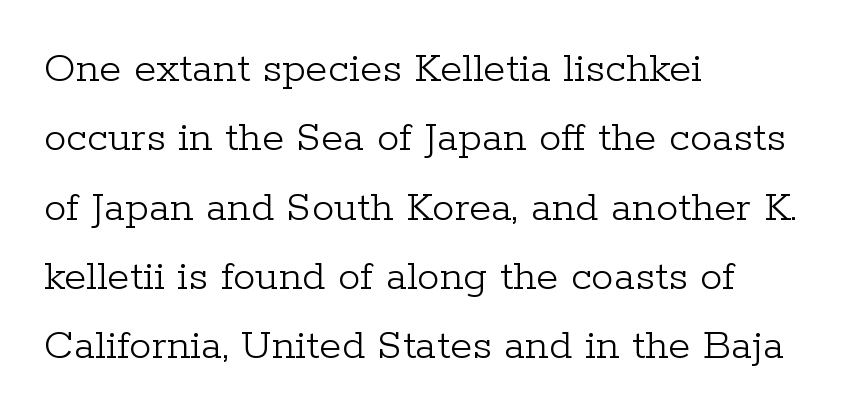
Type style note: has serifs. In terms of letterspacing, this is plain default setting. A clean baseline with only descenders dipping below it. The typesetter chose a ragged-right arrangement here. Quick note: interline space is typical. Is there any slant? The stems are plumb.
